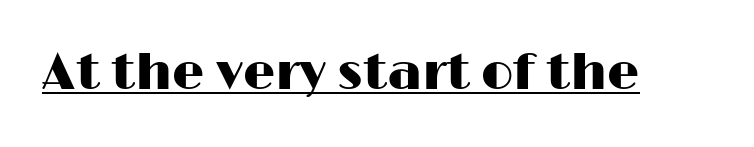
{"serif": "no", "italic": "no", "width": "wide", "stroke_contrast": "high", "x_height": "medium", "monospaced": "no", "underline": "yes", "letter_spacing": "normal", "letter_spacing_em": 0.0, "glyph_px": 51}
